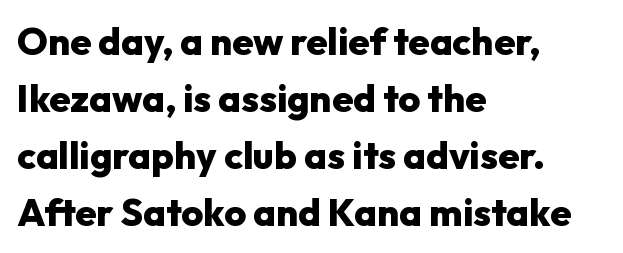
The strokes are fattened all the way to bold. Only glyphs here, with clear space below each row. Is the letter spacing exaggerated? No — it looks like the ordinary default. You could not count columns in this text — the font is proportionally spaced. To sum up the face: it is a sans, with no serifs. Alignment: flush left.
